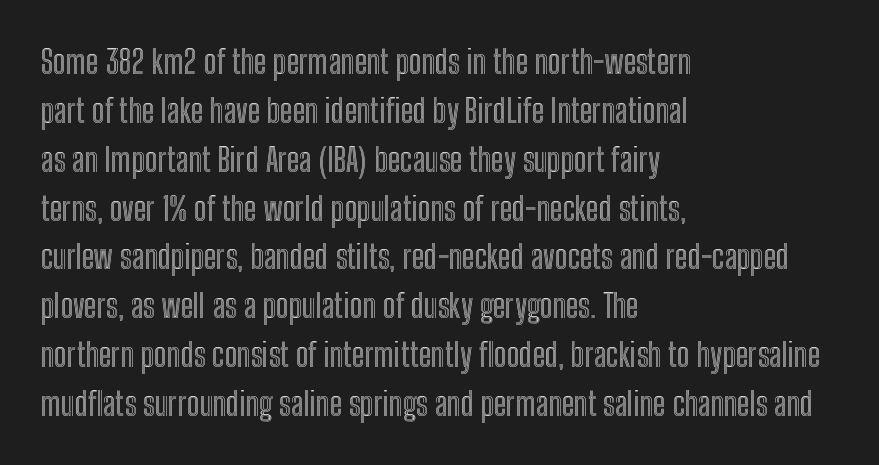
The image shows 33 px condensed type, upright; set left-aligned, normal line spacing (1.48x), normal letter spacing, not underlined; a medium x-height.
